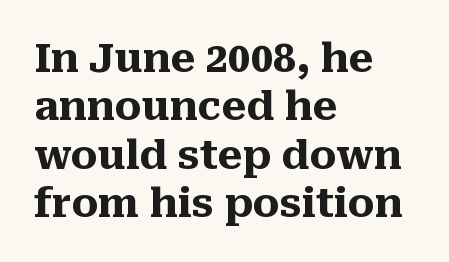
Emphasis by weight is at full strength: bold. Tall strokes in this sample are plumb rather than angled. The tracking reads as untouched default to a designer's eye. Casual observation: everything's shoved over to the left. Here the designer chose a conventional face with non-uniform glyph widths. Unlike a clean sans, this face finishes its strokes with serifs.
